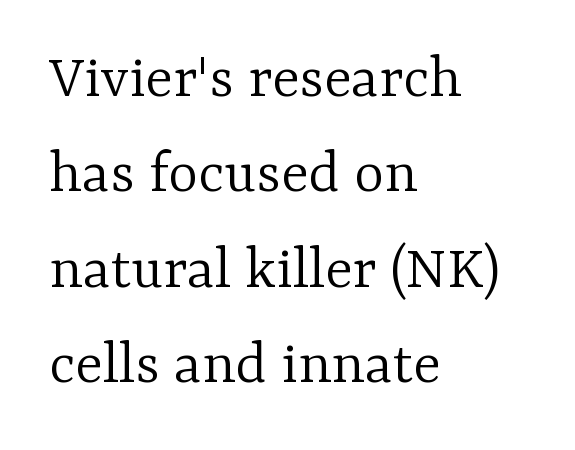
Observe the ordinary spacing: letters are neighbours, not strangers. You can tell from the footed stems that serif type was used. The rows are spaced the way most documents space them. Stroke mass is kept to a normal reading level or below.
